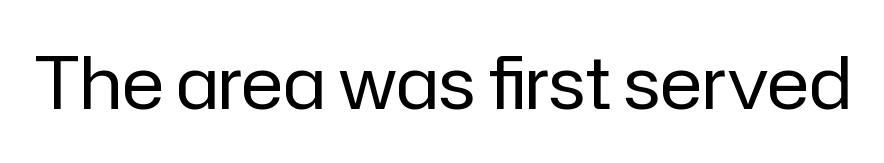
Q: Is the text bold? A: No.
Q: Is the text italic (slanted)? A: No, it is upright.
Q: Is the typeface a serif or a sans-serif typeface? A: Sans-serif.
Q: Is the text underlined? A: No.
Q: Is the spacing between letters normal or unusually wide? A: Normal.
Q: Width (condensed, normal, or wide)? A: Normal.
Q: Stroke contrast? A: Low.
Q: x-height? A: Medium.
Q: Monospaced? A: No.
